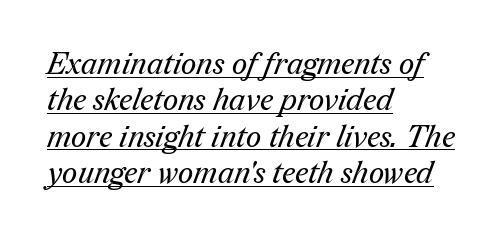
The image shows 30 px regular-weight serif type; set left-aligned, line spacing 1.21x, normal letter spacing, underlined; medium stroke contrast and a medium x-height.
